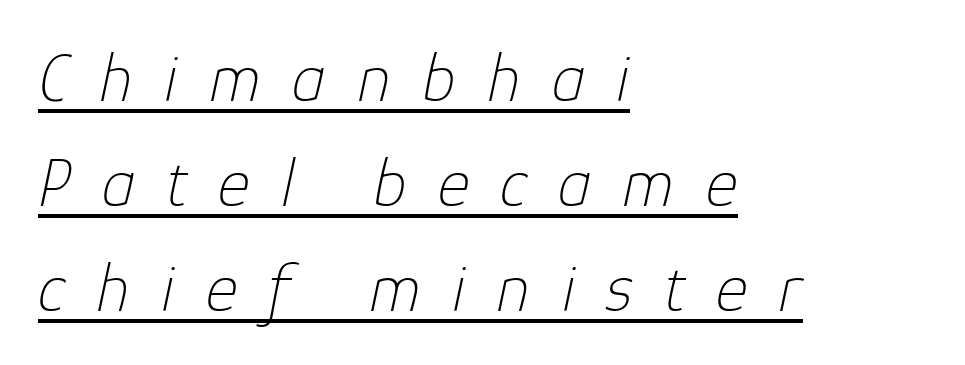
Q: Is the text bold? A: No.
Q: Is the text italic (slanted)? A: Yes, it leans right by about 12 degrees.
Q: Is the text underlined? A: Yes.
Q: How is the paragraph aligned? A: Left-aligned.
Q: Is the spacing between letters normal or unusually wide? A: Unusually wide.
Q: Is the spacing between lines tight, normal or loose? A: Normal.
Q: Width (condensed, normal, or wide)? A: Normal.
Q: Stroke contrast? A: Low.
Q: x-height? A: Medium.
Q: Monospaced? A: No.
